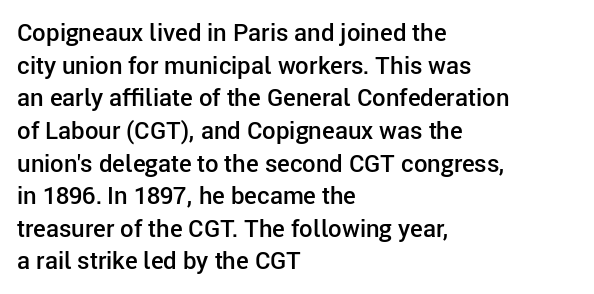
Q: Is the text bold? A: Semi-bold.
Q: Is the text italic (slanted)? A: No, it is upright.
Q: Is the text underlined? A: No.
Q: How is the paragraph aligned? A: Left-aligned.
Q: Is the spacing between letters normal or unusually wide? A: Normal.
Q: Is the spacing between lines tight, normal or loose? A: Normal.
